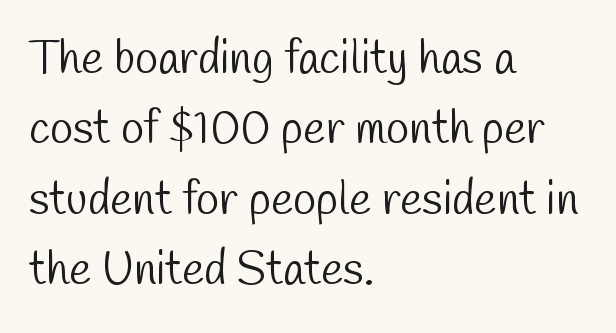
The image shows 47 px light, condensed sans-serif type; set left-aligned, normal line spacing (1.5x), normal letter spacing, not underlined; low stroke contrast and a medium x-height.
